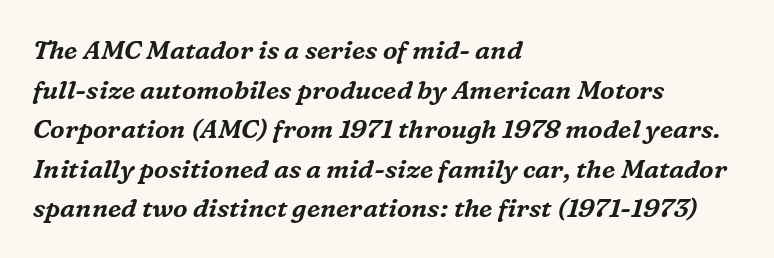
The image shows 26 px text type, italic (leaning right); set left-aligned, normal line spacing (1.52x), normal letter spacing, not underlined.
